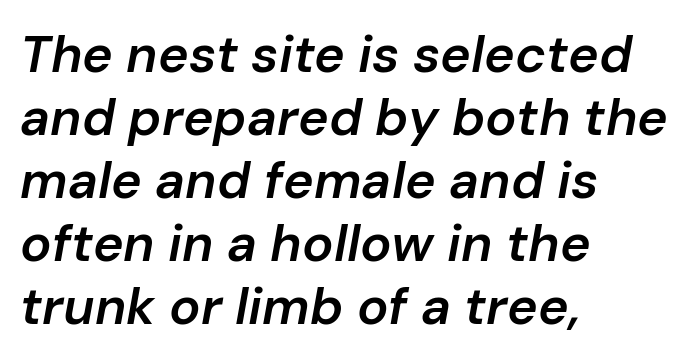
The image shows 52 px semibold type, italic (leaning right); set left-aligned, line spacing 1.21x, normal letter spacing, not underlined; low stroke contrast and a medium x-height.
